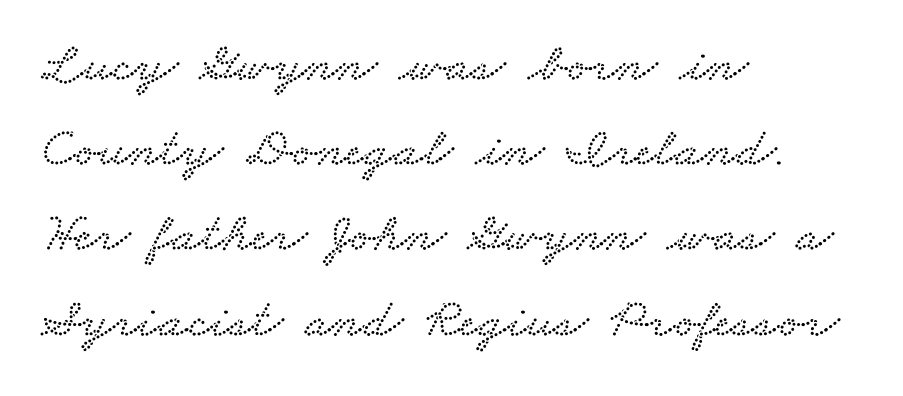
The image shows 55 px wide serif type; set left-aligned, normal line spacing (1.55x), normal letter spacing, not underlined; low stroke contrast and a small x-height.
